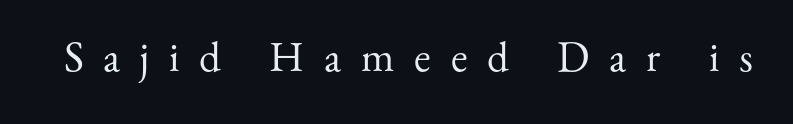
The image shows 43 px regular-weight serif type, upright; set unusually wide letter spacing (+0.46 em), not underlined; medium stroke contrast and a small x-height.
